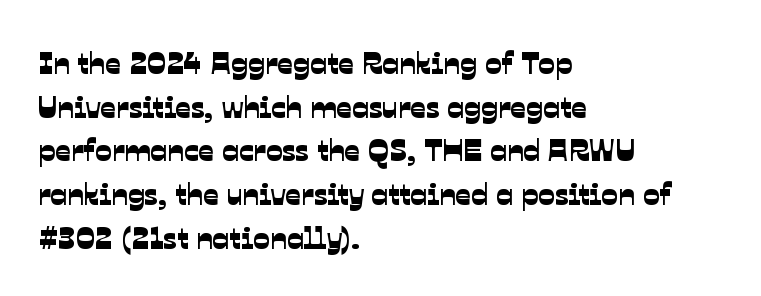
Q: Is the typeface a serif or a sans-serif typeface? A: Sans-serif.
Q: Is the text underlined? A: No.
Q: How is the paragraph aligned? A: Left-aligned.
Q: Is the spacing between letters normal or unusually wide? A: Normal.
Q: Is the spacing between lines tight, normal or loose? A: Normal.
Q: Width (condensed, normal, or wide)? A: Normal.
Q: Stroke contrast? A: Low.
Q: x-height? A: Medium.
Q: Monospaced? A: No.
